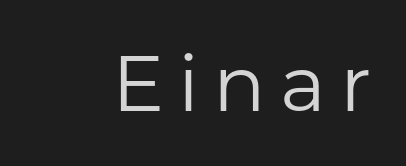
The image shows 78 px regular-weight sans-serif type, upright; set not underlined; low stroke contrast and a medium x-height.
